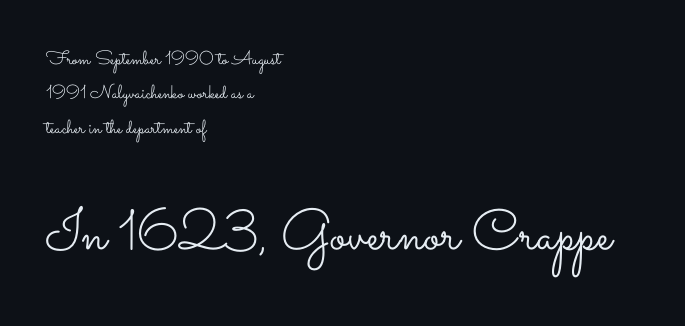
Q: Is the text bold? A: No.
Q: Is the text italic (slanted)? A: Yes.
Q: Is the text underlined? A: No.
Q: How is the paragraph aligned? A: Left-aligned.
Q: Is the spacing between letters normal or unusually wide? A: Normal.
Q: Which block of text is set in a larger size, the first (top) or the second (bottom)? A: The second (bottom) one.
Q: Width (condensed, normal, or wide)? A: Wide.
Q: Stroke contrast? A: Low.
Q: x-height? A: Small.
Q: Monospaced? A: No.
